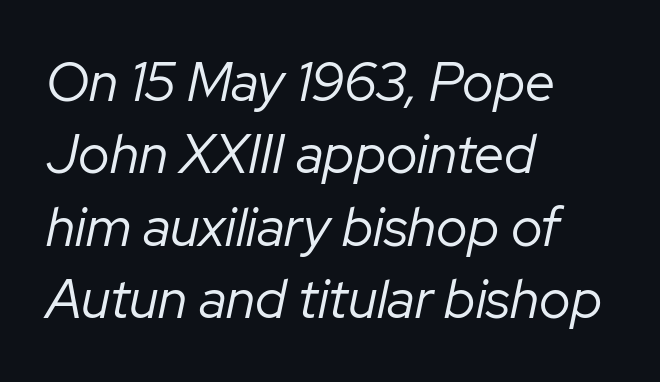
Does the copy run flush right? No — it runs flush left. No heavy texture on the line: the type isn't bold. Rendered with sloped, italic letterforms. Horizontal bands of white between lines are of average thickness.
